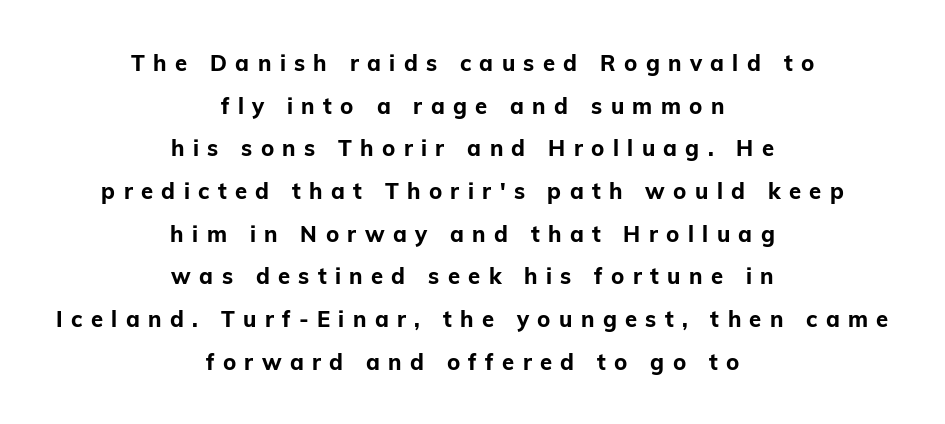
Reading down the column, the eye jumps a long way to each next line. This rendering features lettering with no underline. Horizontally, the lines are justified to the midpoint only. Nope, not italic — everything's standing straight. The tracking jumps out immediately: characters are airy and widely separated. Caption: bold face, heavy strokes.
